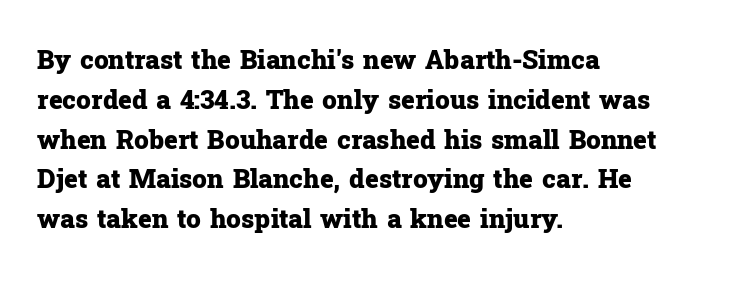
Q: Is the text bold? A: Yes.
Q: Is the text italic (slanted)? A: No, it is upright.
Q: Is the text underlined? A: No.
Q: How is the paragraph aligned? A: Left-aligned.
Q: Is the spacing between letters normal or unusually wide? A: Normal.
Q: Is the spacing between lines tight, normal or loose? A: Normal.
